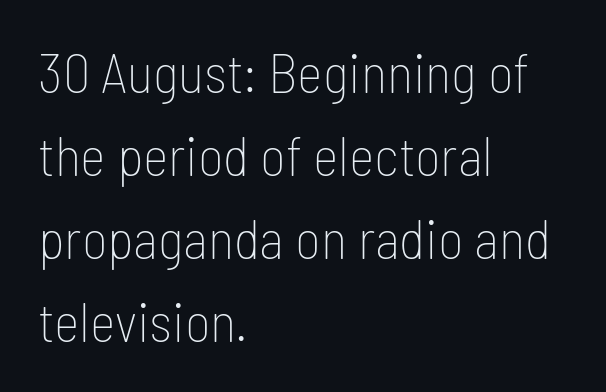
Q: Is the text bold? A: No.
Q: Is the text italic (slanted)? A: No, it is upright.
Q: Is the typeface a serif or a sans-serif typeface? A: Sans-serif.
Q: Is the text underlined? A: No.
Q: How is the paragraph aligned? A: Left-aligned.
Q: Is the spacing between letters normal or unusually wide? A: Normal.
Q: Is the spacing between lines tight, normal or loose? A: Normal.
Q: Width (condensed, normal, or wide)? A: Condensed.
Q: Stroke contrast? A: Low.
Q: x-height? A: Medium.
Q: Monospaced? A: No.
